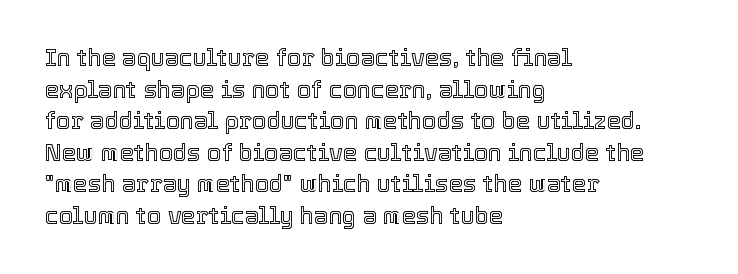
The letterforms sit shoulder to shoulder at normal distance. The paragraph has a hard left edge and a soft right edge. A clean baseline with only descenders dipping below it. No italicization has been applied; the sample stays upright.
